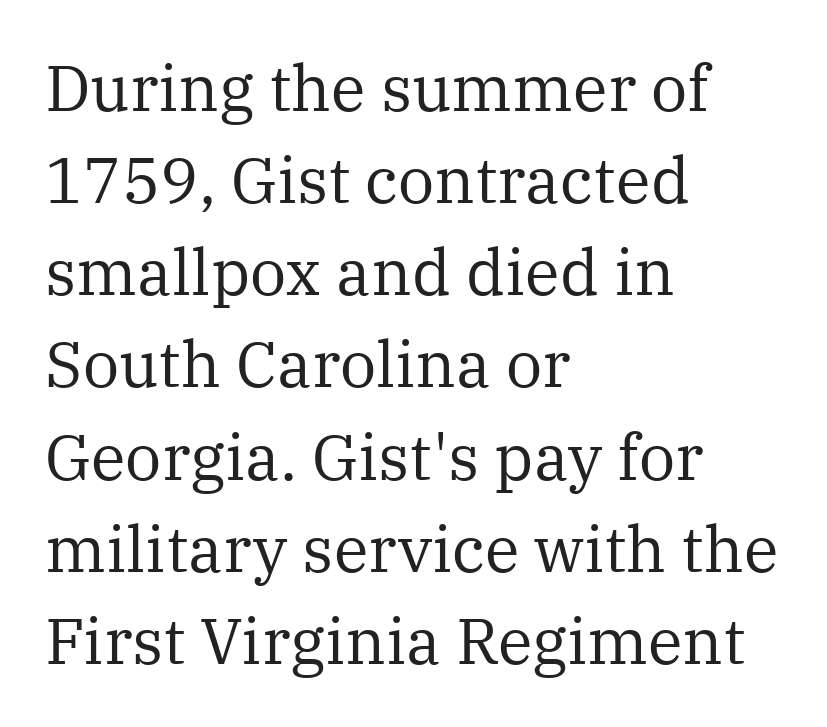
Q: Is the text bold? A: No.
Q: Is the text italic (slanted)? A: No, it is upright.
Q: Is the typeface a serif or a sans-serif typeface? A: Serif.
Q: Is the text underlined? A: No.
Q: How is the paragraph aligned? A: Left-aligned.
Q: Is the spacing between letters normal or unusually wide? A: Normal.
Q: Is the spacing between lines tight, normal or loose? A: Normal.
Q: Width (condensed, normal, or wide)? A: Normal.
Q: Stroke contrast? A: Medium.
Q: x-height? A: Medium.
Q: Monospaced? A: No.
